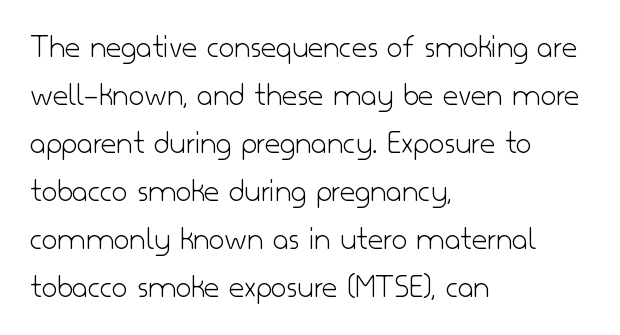
The image shows 34 px light sans-serif type, upright; set left-aligned, normal line spacing (1.41x), normal letter spacing, not underlined; low stroke contrast and a small x-height.
